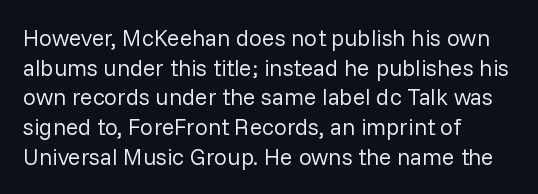
{"italic": "no", "bold": "no", "underline": "no", "align": "left", "line_spacing": "normal", "line_spacing_ratio": 1.29, "letter_spacing": "normal", "letter_spacing_em": 0.0, "glyph_px": 23}
